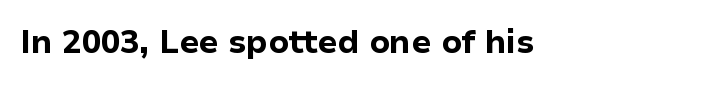
The image shows 32 px bold sans-serif type, upright; set normal letter spacing, not underlined; low stroke contrast and a medium x-height.
